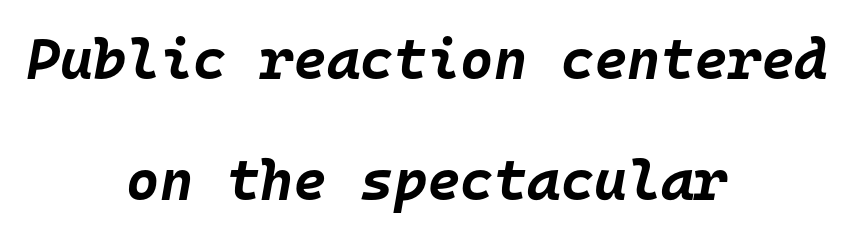
Q: Is the text bold? A: Yes.
Q: Is the text italic (slanted)? A: Yes, it leans right by about 10 degrees.
Q: Is the text underlined? A: No.
Q: How is the paragraph aligned? A: Centered.
Q: Is the spacing between letters normal or unusually wide? A: Normal.
Q: Is the spacing between lines tight, normal or loose? A: Loose.
Q: Width (condensed, normal, or wide)? A: Normal.
Q: Stroke contrast? A: Low.
Q: x-height? A: Large.
Q: Monospaced? A: Yes.
